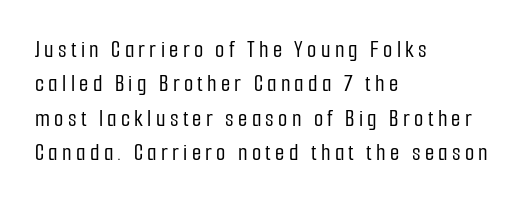
The image shows 24 px text type, upright; set left-aligned, normal line spacing (1.43x), not underlined.
